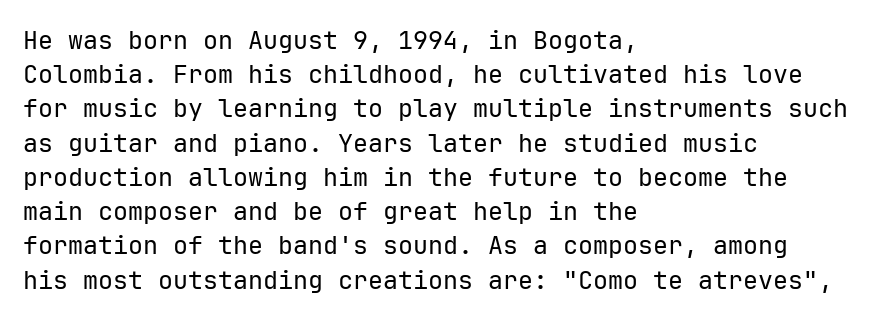
The area under the type is left untouched. A roman cut, with each character standing at attention. Observe the ordinary spacing: letters are neighbours, not strangers. Notice how the passage keeps a crisp vertical edge on the left only.
